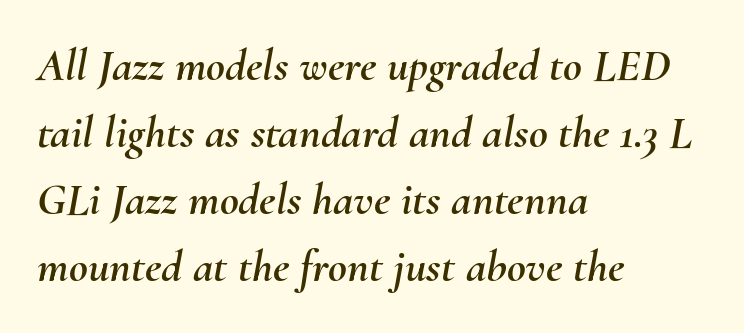
The image shows 46 px text type, italic (leaning right); set left-aligned, normal line spacing (1.46x), normal letter spacing, not underlined; medium stroke contrast and a small x-height.
